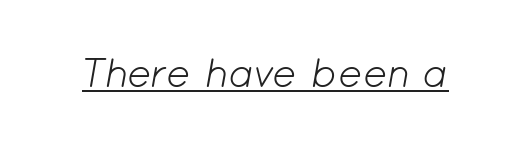
The image shows 41 px light type, italic (leaning right); set normal letter spacing, underlined; low stroke contrast and a medium x-height.
